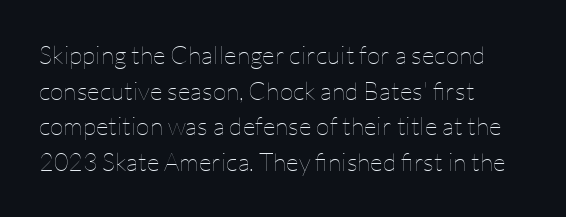
No word sits above an underline. These lines stack with their left ends in a neat column. The line-height multiplier appears to be the usual default. Ordinary non-slanted type is in use. Students, note that the glyphs here touch the page at normal intervals.
